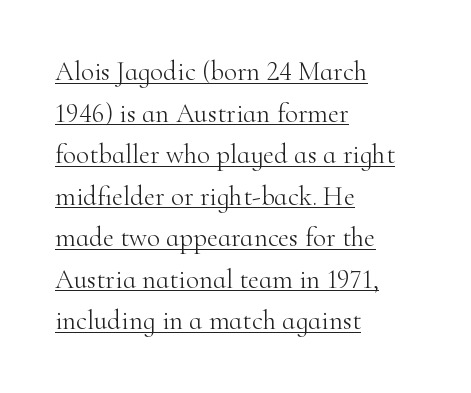
The image shows 27 px text type, upright; set left-aligned, normal line spacing (1.54x), normal letter spacing, underlined.
